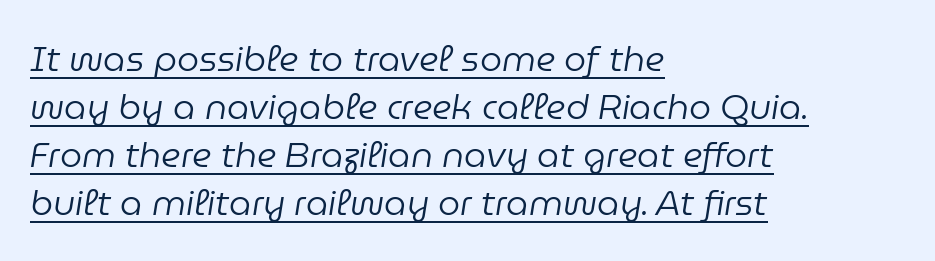
Italic: yes, the glyphs are oblique. Line starts are locked; line ends wander. Each stroke keeps to a modest, everyday thickness or less. The letters advance in unequal steps, a hallmark of proportional type. In terms of leading, this rendering sits right in the middle. The rendering uses the underline text-decoration.
